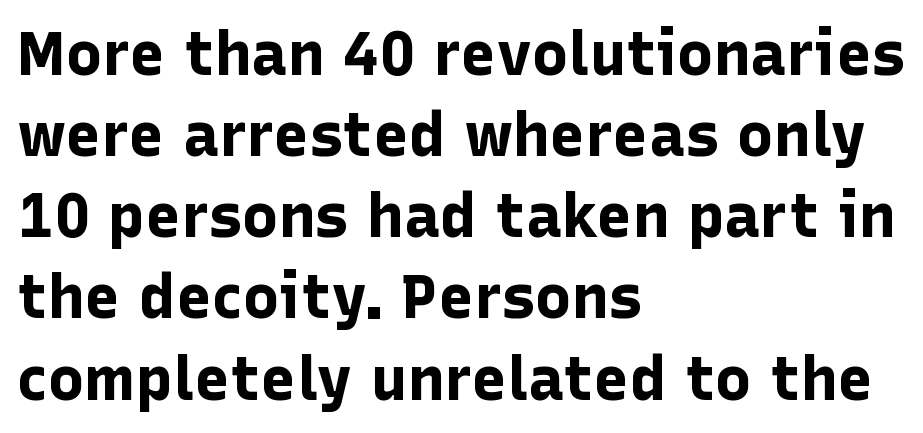
Letters rest on an invisible, unmarked baseline. Here the designer chose a conventional face with non-uniform glyph widths. Alignment: flush left. The sample has been set heavy, in full bold. Serif or sans? Sans — the stroke terminals are bare. Vertical spacing — default.
